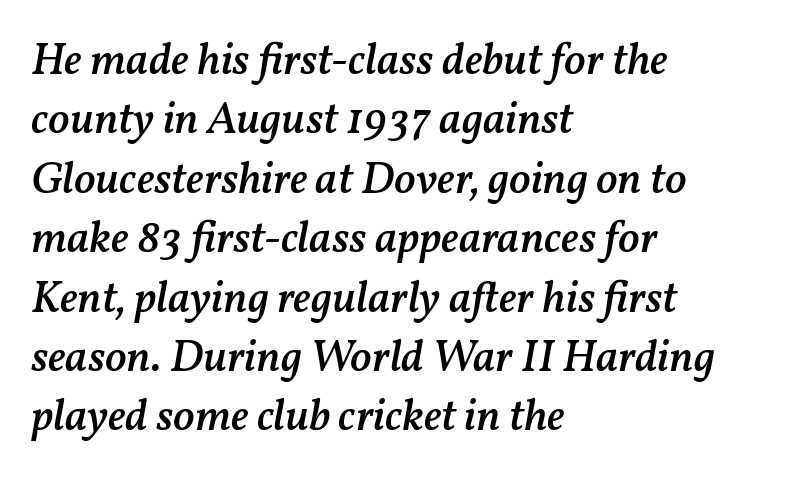
Q: Is the text bold? A: Semi-bold.
Q: Is the text italic (slanted)? A: Yes, it leans right by about 11 degrees.
Q: Is the text underlined? A: No.
Q: How is the paragraph aligned? A: Left-aligned.
Q: Is the spacing between letters normal or unusually wide? A: Normal.
Q: Is the spacing between lines tight, normal or loose? A: Normal.
Q: Width (condensed, normal, or wide)? A: Normal.
Q: Stroke contrast? A: Medium.
Q: x-height? A: Medium.
Q: Monospaced? A: No.
